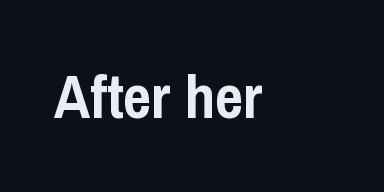
Q: Is the text bold? A: Yes.
Q: Is the text italic (slanted)? A: No, it is upright.
Q: Is the typeface a serif or a sans-serif typeface? A: Sans-serif.
Q: Is the text underlined? A: No.
Q: Is the spacing between letters normal or unusually wide? A: Normal.
Q: Width (condensed, normal, or wide)? A: Condensed.
Q: Stroke contrast? A: Low.
Q: x-height? A: Medium.
Q: Monospaced? A: No.
